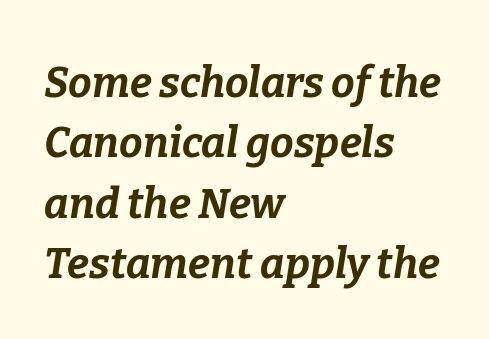
The image shows 42 px bold type, italic (leaning right); set left-aligned, normal line spacing (1.44x), normal letter spacing, not underlined; low stroke contrast and a medium x-height.
